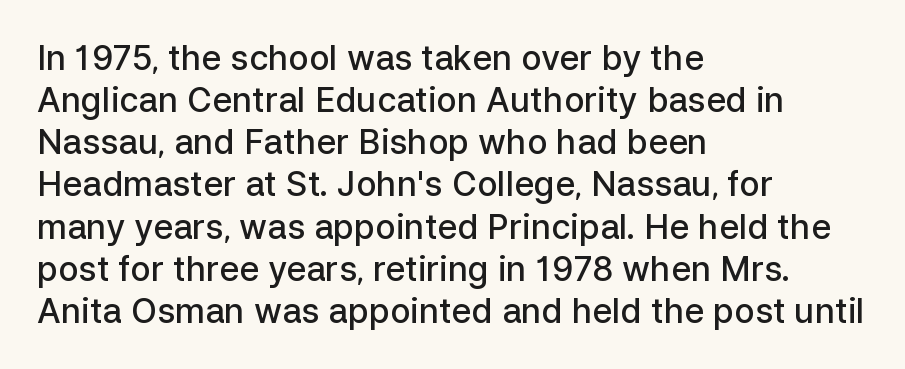
Caption: semibold face, moderately heavy strokes. Nope, not italic — everything's standing straight. This sample has the flowing, uneven cadence of proportional lettering. Tracking value appears to be zero — textbook default spacing.
